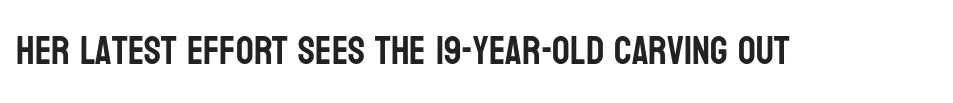
Does the lettering tilt? It doesn't — this is upright. The type family on display is of the sans-serif kind. Honestly, the letter spacing is just normal — you wouldn't notice it. The zone under the glyphs is completely vacant.
